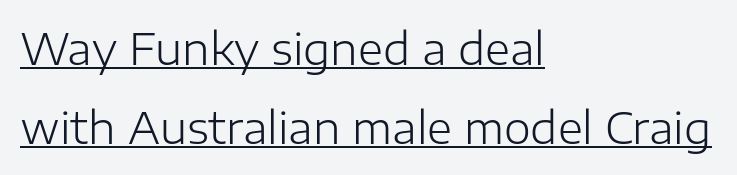
{"serif": "no", "italic": "no", "bold": "no", "weight": "light", "width": "normal", "stroke_contrast": "low", "x_height": "medium", "monospaced": "no", "underline": "yes", "align": "left", "line_spacing_ratio": 1.84, "letter_spacing": "normal", "letter_spacing_em": 0.0, "glyph_px": 43}
